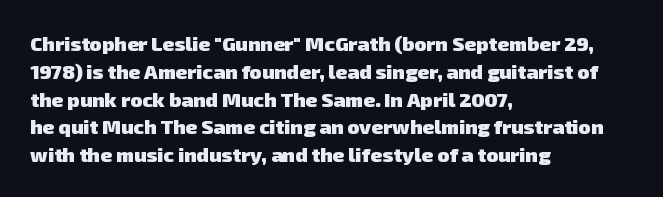
The image shows 20 px bold type; set left-aligned, normal line spacing (1.39x), normal letter spacing, not underlined.
